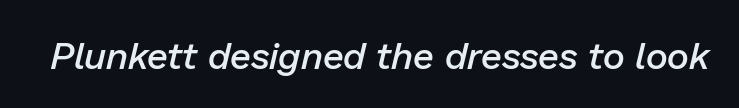
Q: Is the text bold? A: Semi-bold.
Q: Is the text italic (slanted)? A: Yes, it leans right by about 13 degrees.
Q: Is the text underlined? A: No.
Q: Is the spacing between letters normal or unusually wide? A: Normal.
Q: Width (condensed, normal, or wide)? A: Normal.
Q: Stroke contrast? A: Low.
Q: x-height? A: Medium.
Q: Monospaced? A: No.
